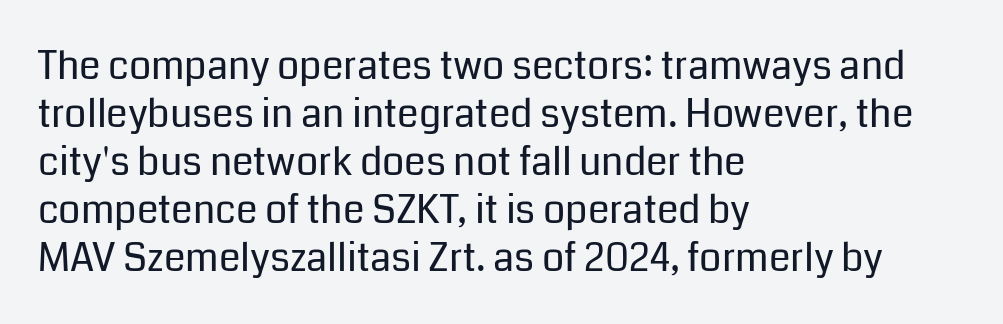
The image shows 39 px regular-weight sans-serif type, upright; set left-aligned, line spacing 1.23x, normal letter spacing, not underlined; low stroke contrast and a medium x-height.
